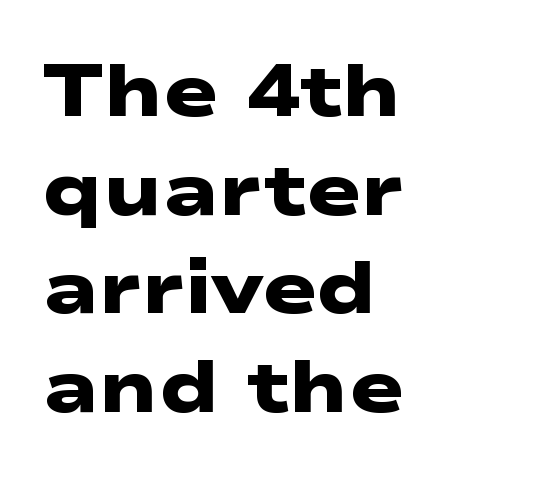
{"serif": "no", "bold": "yes", "weight": "heavy", "width": "wide", "stroke_contrast": "low", "x_height": "medium", "monospaced": "no", "underline": "no", "align": "left", "line_spacing": "normal", "line_spacing_ratio": 1.35, "letter_spacing": "normal", "letter_spacing_em": 0.0, "glyph_px": 73}
